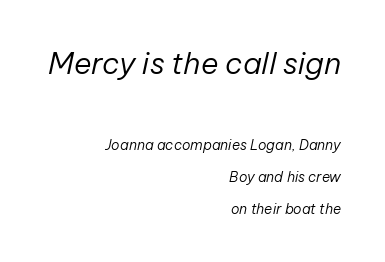
Q: Is the text bold? A: No.
Q: Is the text italic (slanted)? A: Yes, it leans right by about 12 degrees.
Q: Is the text underlined? A: No.
Q: How is the paragraph aligned? A: Right-aligned.
Q: Is the spacing between letters normal or unusually wide? A: Normal.
Q: Is the spacing between lines tight, normal or loose? A: Loose.
Q: Which block of text is set in a larger size, the first (top) or the second (bottom)? A: The first (top) one.
Q: Width (condensed, normal, or wide)? A: Normal.
Q: Stroke contrast? A: Low.
Q: x-height? A: Medium.
Q: Monospaced? A: No.
